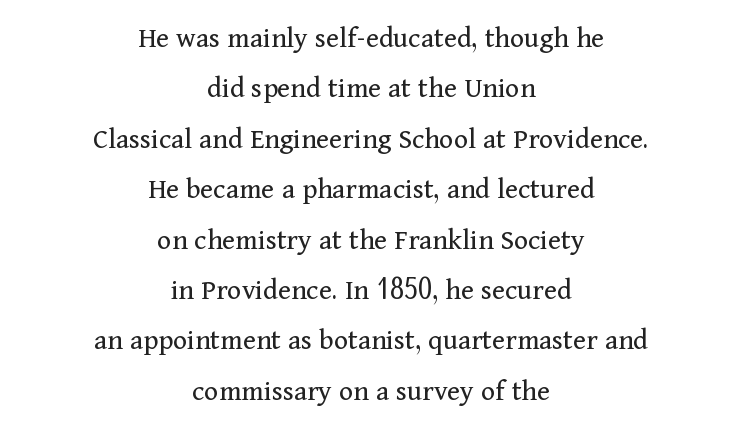
Q: Is the text bold? A: No.
Q: Is the text italic (slanted)? A: No, it is upright.
Q: Is the typeface a serif or a sans-serif typeface? A: Serif.
Q: Is the text underlined? A: No.
Q: How is the paragraph aligned? A: Centered.
Q: Is the spacing between letters normal or unusually wide? A: Normal.
Q: Is the spacing between lines tight, normal or loose? A: Normal.
Q: Width (condensed, normal, or wide)? A: Normal.
Q: Stroke contrast? A: Medium.
Q: x-height? A: Medium.
Q: Monospaced? A: No.
